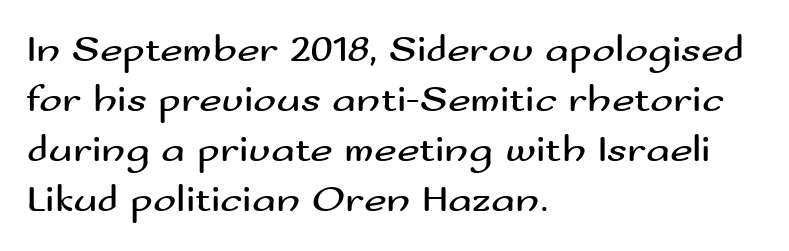
Q: Is the text bold? A: No.
Q: Is the text italic (slanted)? A: No, it is upright.
Q: Is the typeface a serif or a sans-serif typeface? A: Sans-serif.
Q: Is the text underlined? A: No.
Q: How is the paragraph aligned? A: Left-aligned.
Q: Is the spacing between letters normal or unusually wide? A: Normal.
Q: Is the spacing between lines tight, normal or loose? A: Normal.
Q: Width (condensed, normal, or wide)? A: Wide.
Q: Stroke contrast? A: Medium.
Q: x-height? A: Small.
Q: Monospaced? A: No.
